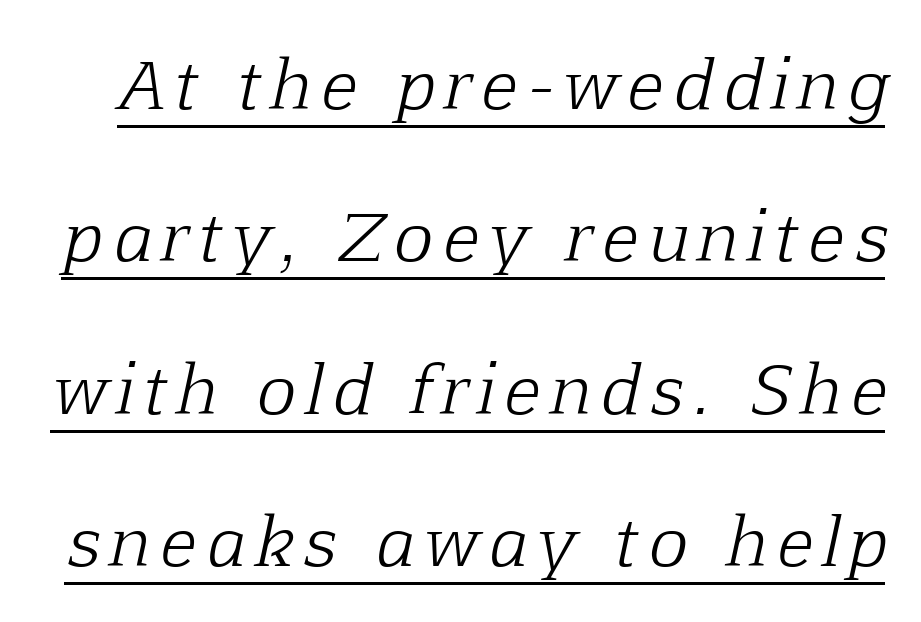
{"serif": "yes", "italic": "yes", "lean": "right", "slant_degrees": 12, "bold": "no", "weight": "light", "width": "normal", "stroke_contrast": "low", "x_height": "medium", "monospaced": "no", "underline": "yes", "line_spacing": "loose", "line_spacing_ratio": 2.31, "glyph_px": 66}
